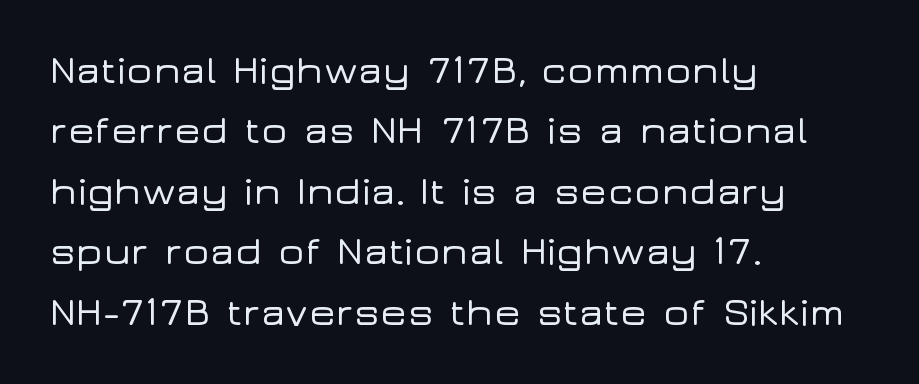
The lines in this sample share a left origin and differ only in where they stop. Students, observe: this is what conventionally led text looks like. The type is set solid horizontally, with unmodified tracking. Clear beneath every line of the passage. It's the straight-up-and-down kind of type.
